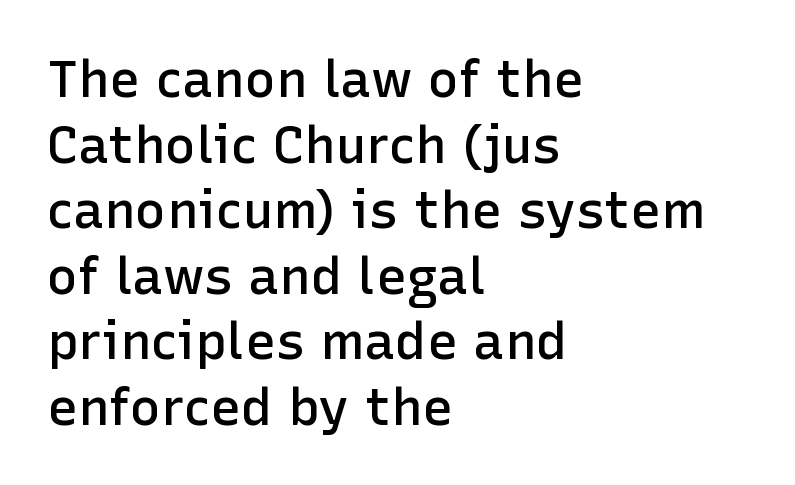
The image shows 52 px semibold sans-serif type, upright; set left-aligned, normal line spacing (1.26x), normal letter spacing, not underlined; low stroke contrast and a medium x-height.
